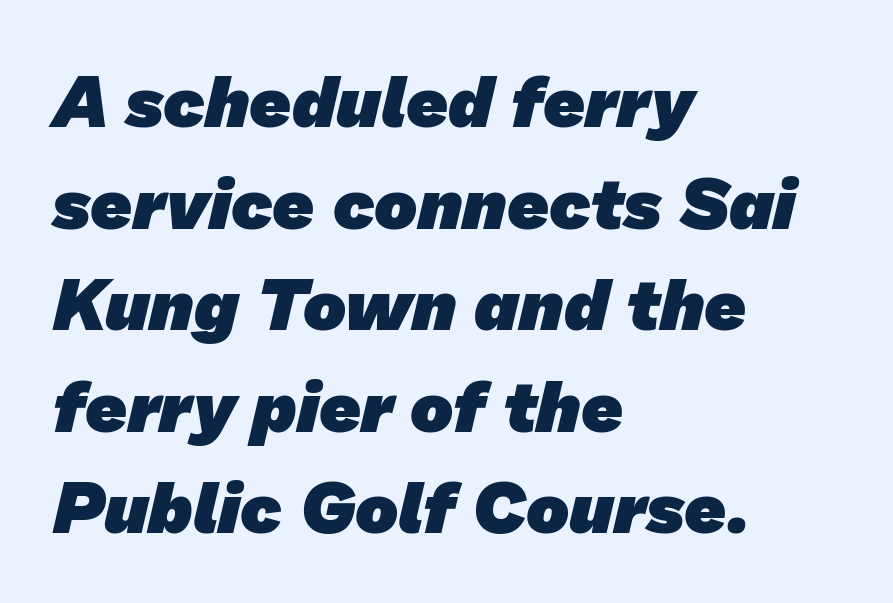
The image shows 72 px heavy sans-serif type; set left-aligned, normal line spacing (1.41x), normal letter spacing, not underlined; low stroke contrast and a medium x-height.
